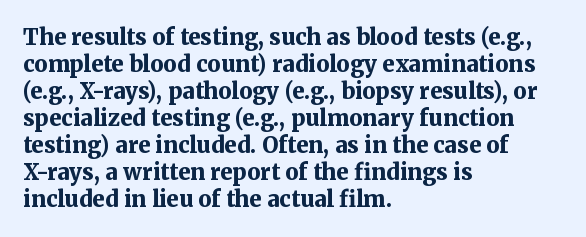
Q: Is the text bold? A: Yes.
Q: Is the text italic (slanted)? A: No, it is upright.
Q: Is the text underlined? A: No.
Q: How is the paragraph aligned? A: Left-aligned.
Q: Is the spacing between letters normal or unusually wide? A: Normal.
